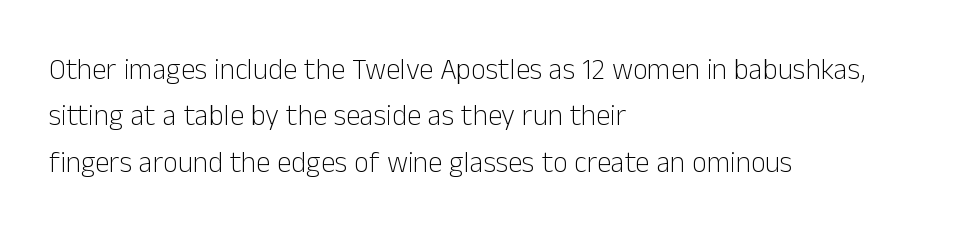
Is there any slant? The stems are plumb. You can tell from the bare stems that sans-serif type was used. How are the letters spaced? Ordinarily, with no added tracking. The line-height multiplier appears to be the usual default.
